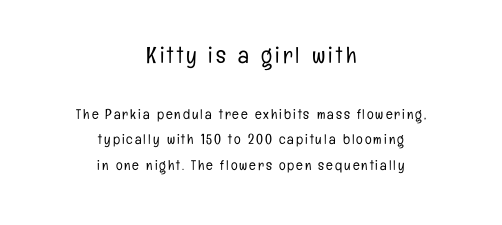
Q: Is the text bold? A: No.
Q: Is the text italic (slanted)? A: No, it is upright.
Q: Is the text underlined? A: No.
Q: How is the paragraph aligned? A: Centered.
Q: Which block of text is set in a larger size, the first (top) or the second (bottom)? A: The first (top) one.
